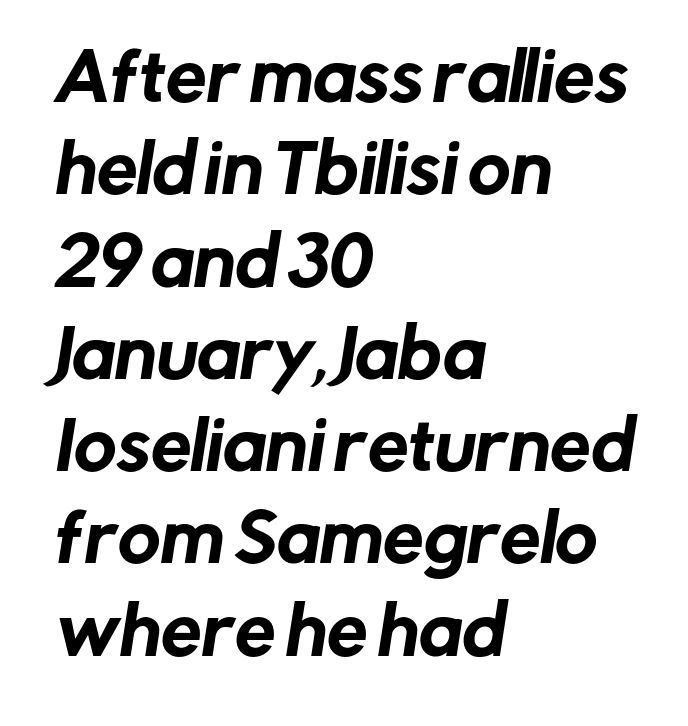
Q: Is the typeface a serif or a sans-serif typeface? A: Sans-serif.
Q: Is the text underlined? A: No.
Q: How is the paragraph aligned? A: Left-aligned.
Q: Is the spacing between letters normal or unusually wide? A: Normal.
Q: Is the spacing between lines tight, normal or loose? A: Normal.
Q: Width (condensed, normal, or wide)? A: Normal.
Q: Stroke contrast? A: Low.
Q: x-height? A: Medium.
Q: Monospaced? A: No.
